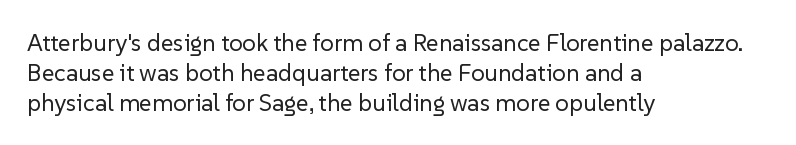
Q: Is the text bold? A: No.
Q: Is the text italic (slanted)? A: No, it is upright.
Q: Is the text underlined? A: No.
Q: How is the paragraph aligned? A: Left-aligned.
Q: Is the spacing between letters normal or unusually wide? A: Normal.
Q: Is the spacing between lines tight, normal or loose? A: Normal.
